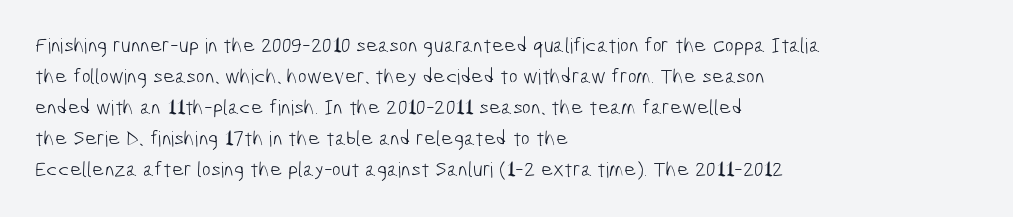
{"bold": "no", "underline": "no", "align": "left", "line_spacing": "normal", "line_spacing_ratio": 1.48, "letter_spacing": "normal", "letter_spacing_em": 0.0, "glyph_px": 21}
